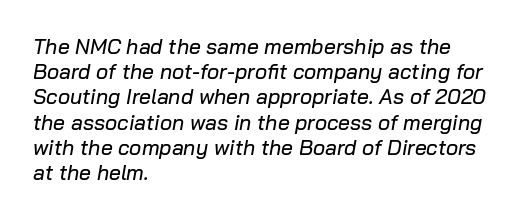
Default kerning and tracking; the words read as compact shapes. It's the slanting kind of type. The zone under the glyphs is completely vacant. If you drew a ruler down the left edge, every line would touch it.
